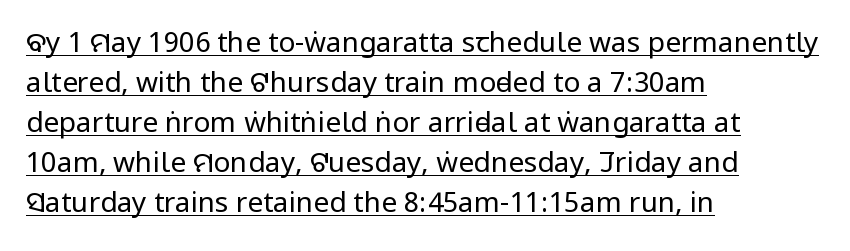
The image shows 28 px regular-weight, condensed sans-serif type, upright; set left-aligned, normal line spacing (1.43x), normal letter spacing, underlined; low stroke contrast and a large x-height.
